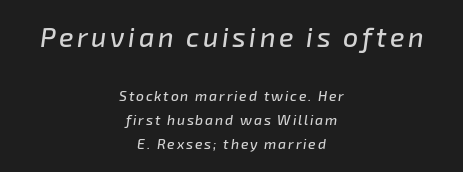
These lines stack symmetrically, like a column narrowing and widening about its center. There's an unmistakable incline to the writing here. The composition opens big and finishes small. Honestly, the row spacing looks completely unremarkable.
